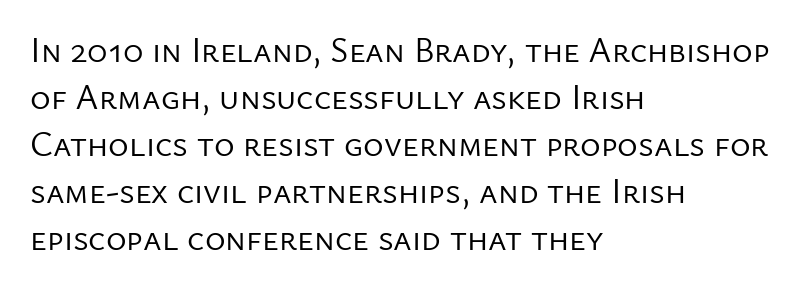
{"serif": "no", "italic": "no", "bold": "no", "weight": "regular", "width": "normal", "stroke_contrast": "low", "x_height": "medium", "monospaced": "no", "underline": "no", "align": "left", "line_spacing": "normal", "line_spacing_ratio": 1.34, "letter_spacing": "normal", "letter_spacing_em": 0.0, "glyph_px": 35}
